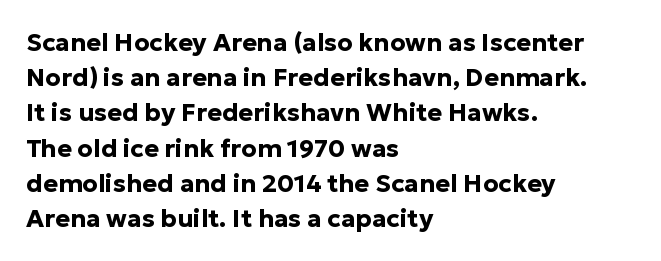
{"italic": "no", "bold": "yes", "underline": "no", "align": "left", "line_spacing": "normal", "line_spacing_ratio": 1.41, "letter_spacing": "normal", "letter_spacing_em": 0.0, "glyph_px": 25}
